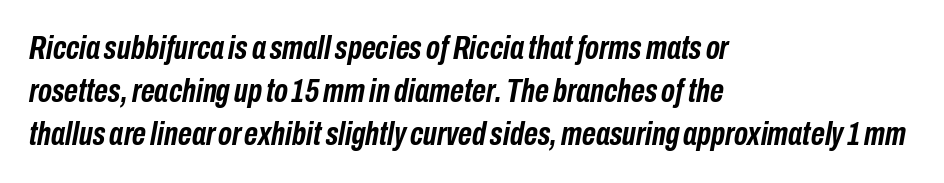
{"italic": "yes", "lean": "right", "slant_degrees": 10, "bold": "yes", "weight": "semibold", "width": "condensed", "stroke_contrast": "low", "x_height": "medium", "monospaced": "no", "underline": "no", "align": "left", "line_spacing": "normal", "line_spacing_ratio": 1.27, "letter_spacing": "normal", "letter_spacing_em": 0.0, "glyph_px": 34}
